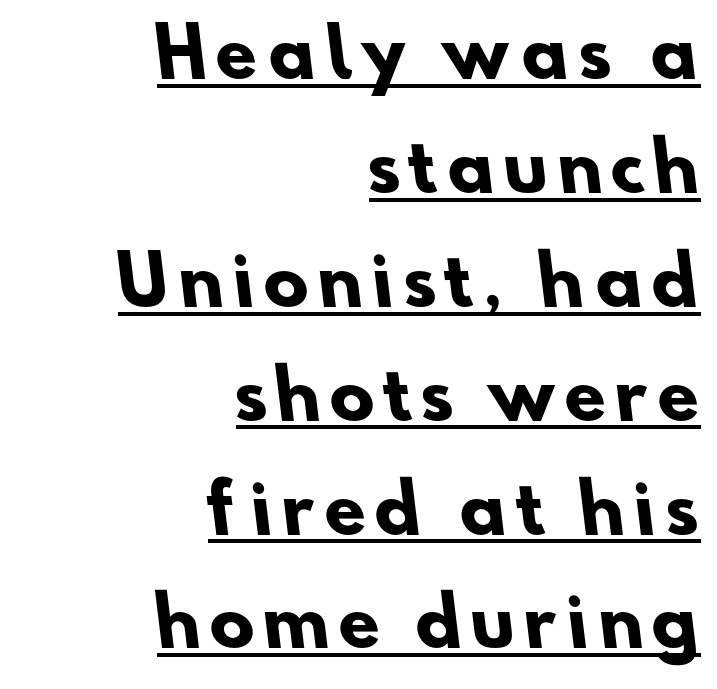
Q: Is the text bold? A: Yes.
Q: Is the typeface a serif or a sans-serif typeface? A: Sans-serif.
Q: Is the text underlined? A: Yes.
Q: How is the paragraph aligned? A: Right-aligned.
Q: Is the spacing between lines tight, normal or loose? A: Normal.
Q: Width (condensed, normal, or wide)? A: Normal.
Q: Stroke contrast? A: Low.
Q: x-height? A: Small.
Q: Monospaced? A: No.
